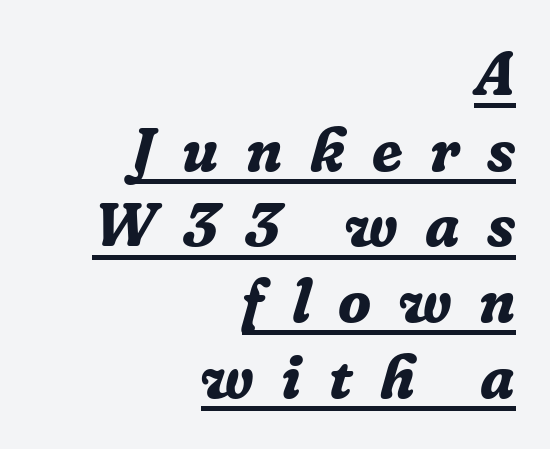
The image shows 61 px bold serif type, italic (leaning right); set right-aligned, line spacing 1.24x, unusually wide letter spacing (+0.45 em), underlined; low stroke contrast and a medium x-height.
